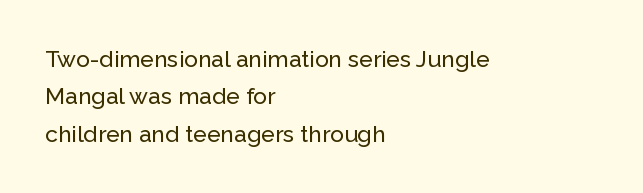
{"italic": "no", "underline": "no", "align": "left", "line_spacing": "normal", "line_spacing_ratio": 1.63, "letter_spacing": "normal", "letter_spacing_em": 0.0, "glyph_px": 23}
